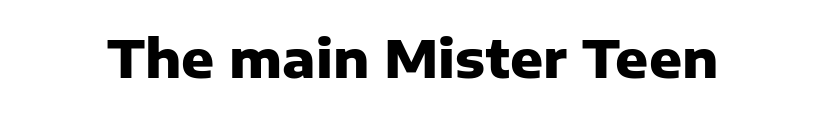
Style check: upright. Note the varied advance widths — an 'i' is clearly narrower than an 'm'. In terms of letterspacing, this is plain default setting. Has an underline been added? It has not. Is the type bold? Yes — the strokes are clearly thick and heavy. Nope, no serifs anywhere on these letters.
